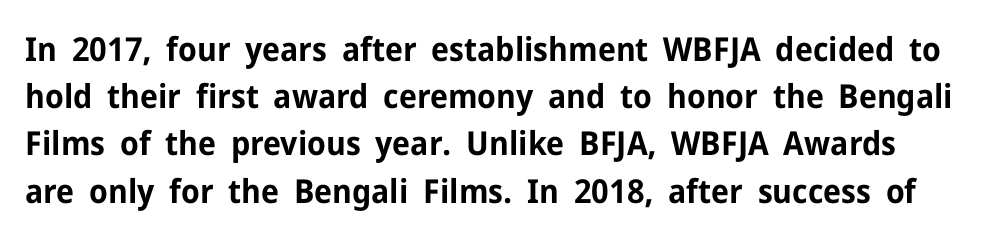
You can tell from the bare stems that sans-serif type was used. Plenty of ink on the page — the face is bold. Style check: upright. Do the characters align in a grid? No, the font is proportional. A typesetter would call this leading conventional body-copy spacing.
